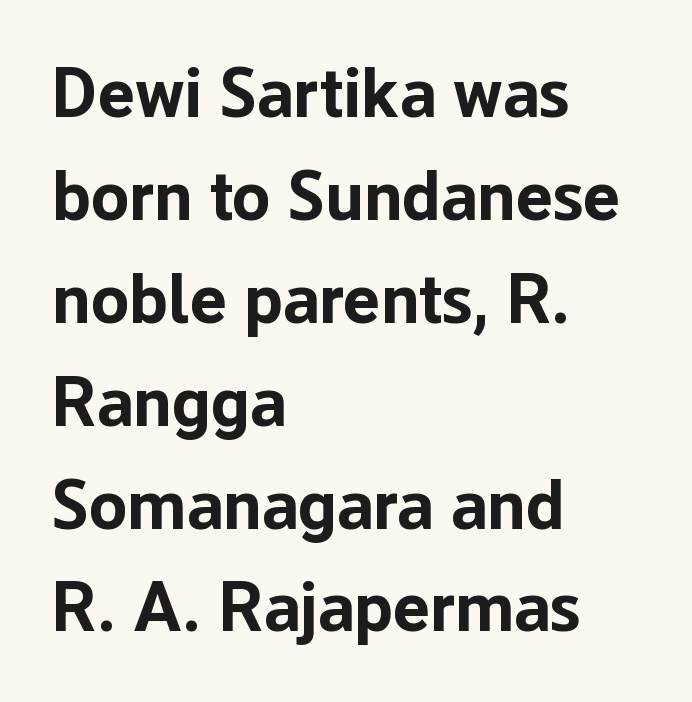
The image shows 70 px bold sans-serif type, upright; set left-aligned, normal line spacing (1.47x), normal letter spacing, not underlined; low stroke contrast and a medium x-height.
